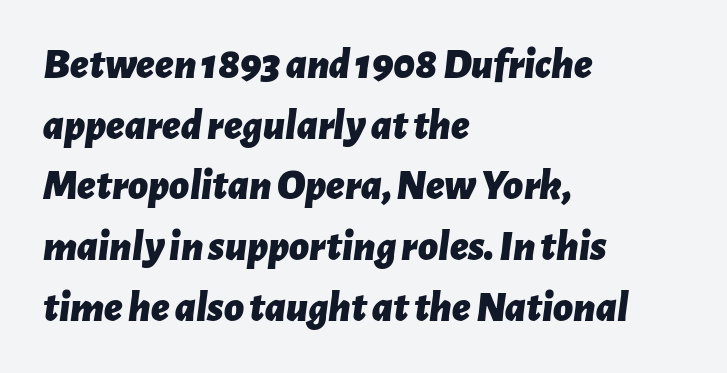
The image shows 43 px bold type, italic (leaning right); set left-aligned, normal line spacing (1.41x), normal letter spacing, not underlined; low stroke contrast and a medium x-height.
